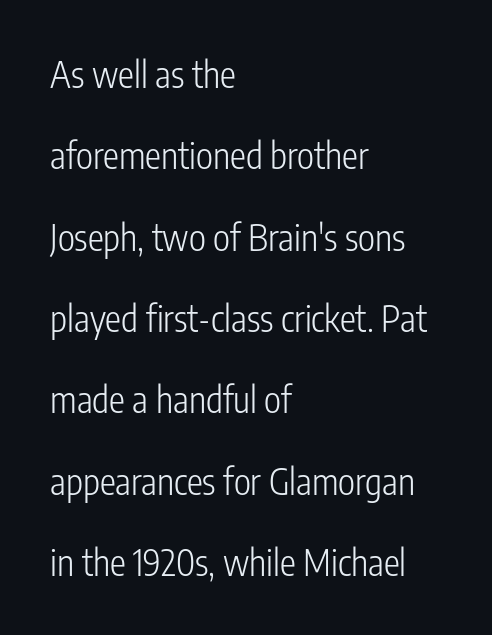
{"serif": "no", "italic": "no", "bold": "no", "weight": "light", "width": "condensed", "stroke_contrast": "low", "x_height": "medium", "monospaced": "no", "underline": "no", "align": "left", "line_spacing": "loose", "line_spacing_ratio": 2.26, "letter_spacing": "normal", "letter_spacing_em": 0.0, "glyph_px": 36}
